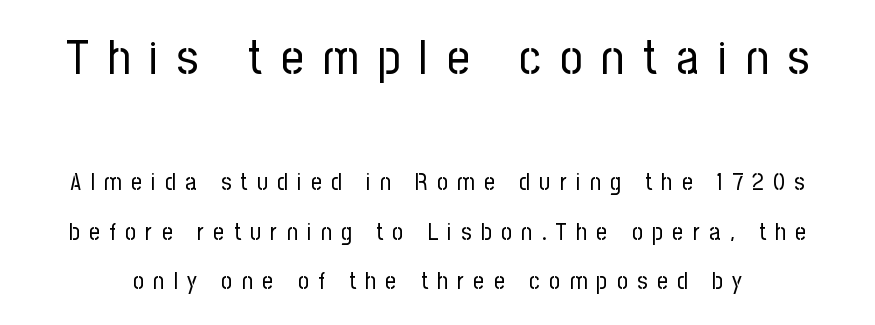
Whoever set this chose breathing room over compactness in the vertical rhythm. The face used here is proportionally spaced, like ordinary book or web type. Glyph-to-glyph distance is far greater than everyday printed text. Stem width sits at or under what a default text font uses. Stroke terminals: plain, sans-serif.
